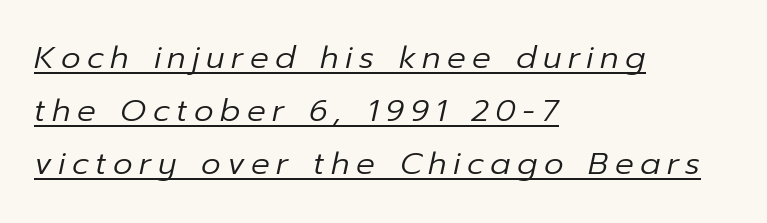
Horizontal alignment here is leftward, the default for most running prose. The characters are drawn with everyday or finer stroke widths. Varying glyph widths throughout — classic text-font behaviour. Observe the wide spacing: letters keep a clear distance from each other. You can tell it's italic because the verticals aren't actually vertical. Notice how a bar underscores the lettering throughout.
